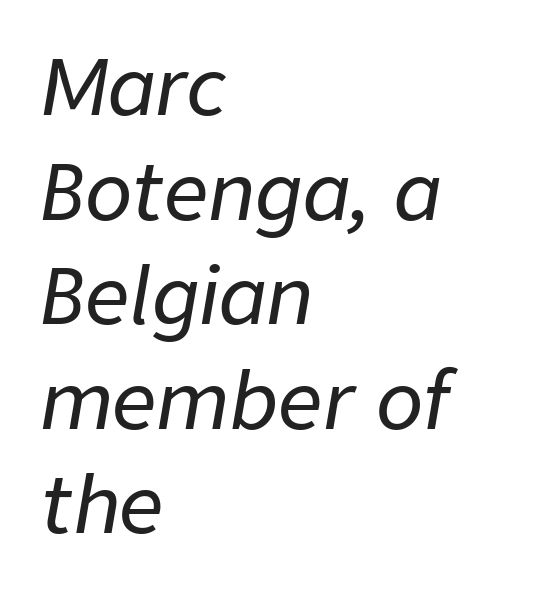
The image shows 78 px text type, italic (leaning right); set left-aligned, normal line spacing (1.34x), normal letter spacing, not underlined; low stroke contrast and a medium x-height.
